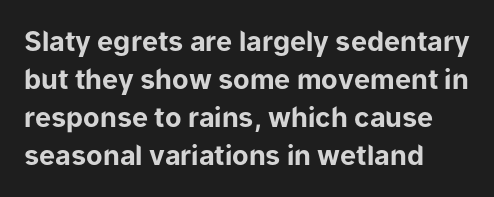
The image shows 27 px bold type, upright; set left-aligned, normal line spacing (1.41x), normal letter spacing, not underlined.
